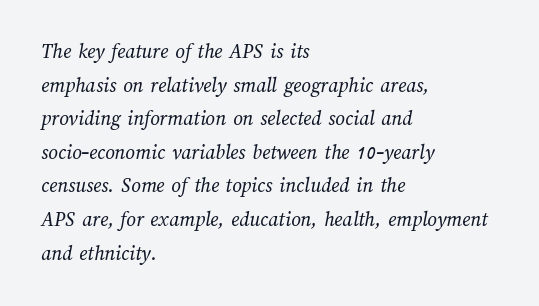
The image shows 21 px text type; set left-aligned, normal line spacing (1.6x), normal letter spacing, not underlined.
